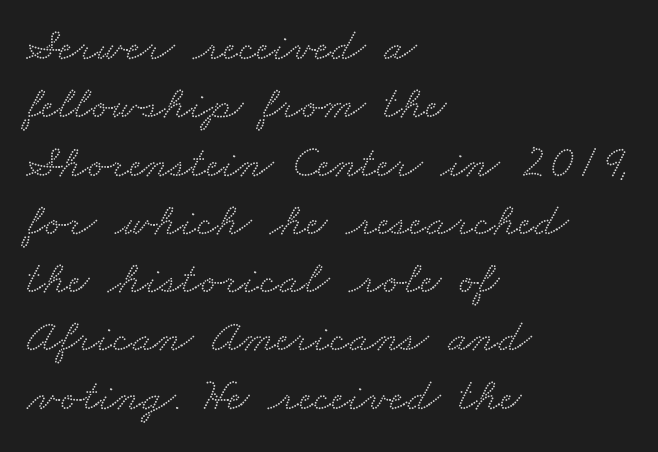
This rendering uses left alignment, leaving the right contour irregular. Spacing verdict: proportional, widths tailored to each character. The letters sit at their default tracking, neither squeezed nor spread. Just letters on the line, the space beneath them empty. Letterform terminals end in serifs throughout the passage.
